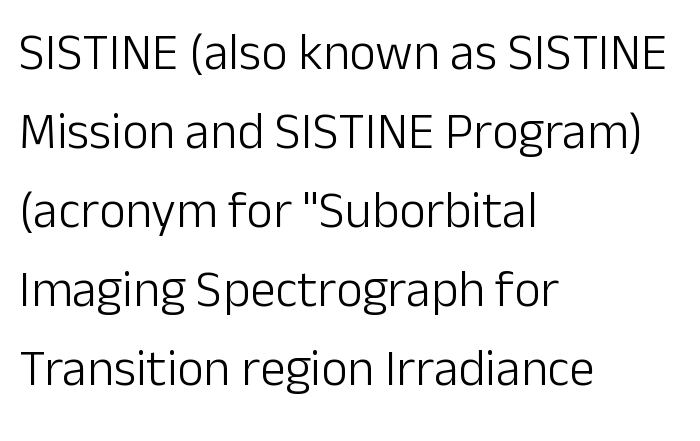
{"serif": "no", "italic": "no", "bold": "no", "weight": "light", "width": "normal", "stroke_contrast": "low", "x_height": "medium", "monospaced": "no", "underline": "no", "align": "left", "line_spacing": "normal", "line_spacing_ratio": 1.55, "letter_spacing": "normal", "letter_spacing_em": 0.0, "glyph_px": 51}
